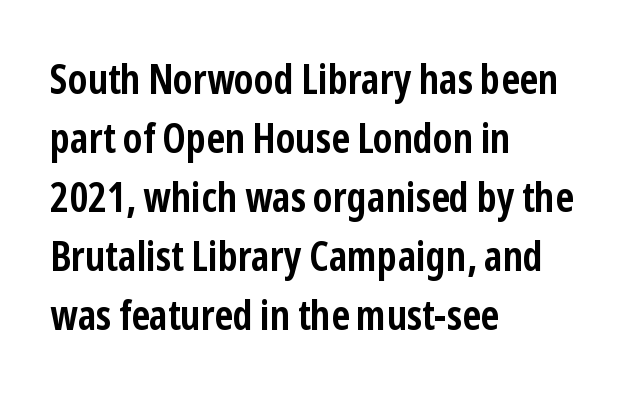
The image shows 41 px semibold, condensed sans-serif type, upright; set left-aligned, normal line spacing (1.44x), normal letter spacing, not underlined; low stroke contrast and a medium x-height.
